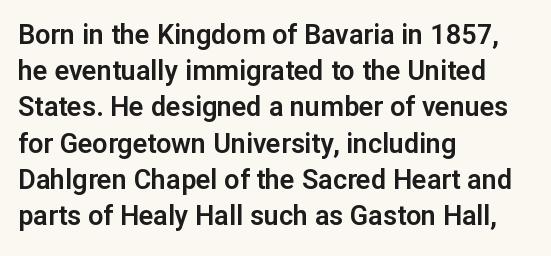
Q: Is the text italic (slanted)? A: No, it is upright.
Q: Is the text underlined? A: No.
Q: How is the paragraph aligned? A: Left-aligned.
Q: Is the spacing between letters normal or unusually wide? A: Normal.
Q: Is the spacing between lines tight, normal or loose? A: Normal.
